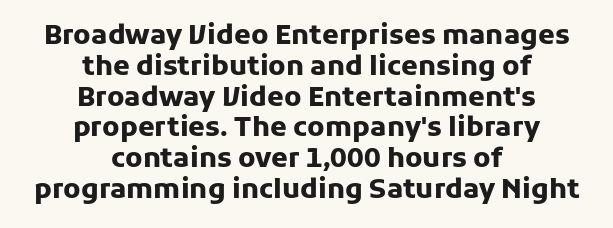
Q: Is the text bold? A: Yes.
Q: Is the text italic (slanted)? A: No, it is upright.
Q: Is the text underlined? A: No.
Q: How is the paragraph aligned? A: Centered.
Q: Is the spacing between letters normal or unusually wide? A: Normal.
Q: Is the spacing between lines tight, normal or loose? A: Tight.
